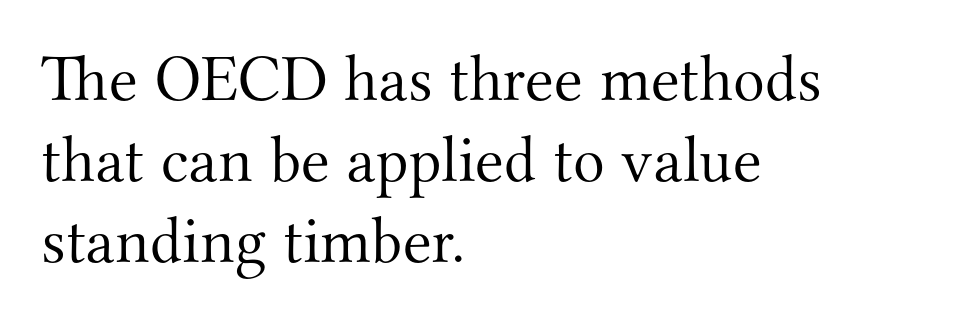
Standard letterfit; no display-style spreading of the glyphs. Typographically, this falls in the serif category. A typesetter would call this proportional, since set widths differ per character. The font is comparable to plain body text, perhaps lighter.
